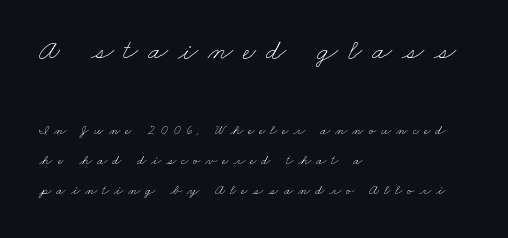
Q: Is the text bold? A: No.
Q: Is the text underlined? A: No.
Q: How is the paragraph aligned? A: Left-aligned.
Q: Is the spacing between letters normal or unusually wide? A: Unusually wide.
Q: Is the spacing between lines tight, normal or loose? A: Loose.
Q: Which block of text is set in a larger size, the first (top) or the second (bottom)? A: The first (top) one.
Q: Width (condensed, normal, or wide)? A: Wide.
Q: Stroke contrast? A: Low.
Q: x-height? A: Small.
Q: Monospaced? A: No.
